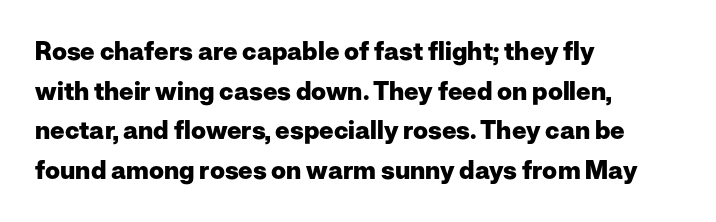
Q: Is the text bold? A: Yes.
Q: Is the text italic (slanted)? A: No, it is upright.
Q: Is the text underlined? A: No.
Q: How is the paragraph aligned? A: Left-aligned.
Q: Is the spacing between letters normal or unusually wide? A: Normal.
Q: Is the spacing between lines tight, normal or loose? A: Normal.
